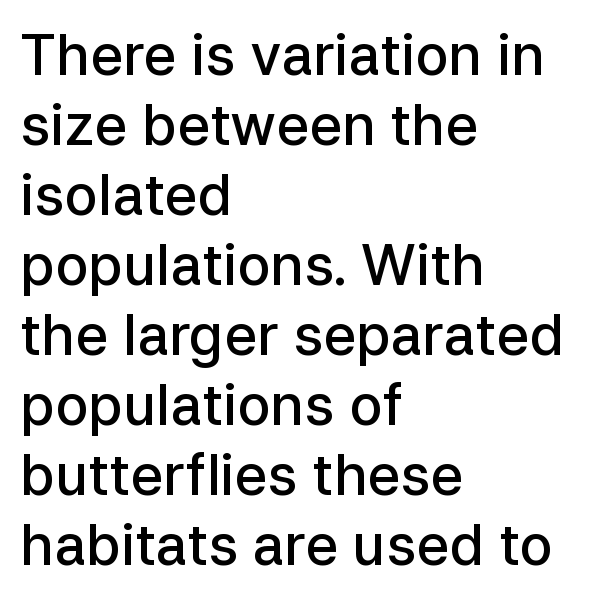
Q: Is the text bold? A: Semi-bold.
Q: Is the text italic (slanted)? A: No, it is upright.
Q: Is the typeface a serif or a sans-serif typeface? A: Sans-serif.
Q: Is the text underlined? A: No.
Q: How is the paragraph aligned? A: Left-aligned.
Q: Is the spacing between letters normal or unusually wide? A: Normal.
Q: Is the spacing between lines tight, normal or loose? A: Normal.
Q: Width (condensed, normal, or wide)? A: Normal.
Q: Stroke contrast? A: Low.
Q: x-height? A: Medium.
Q: Monospaced? A: No.
